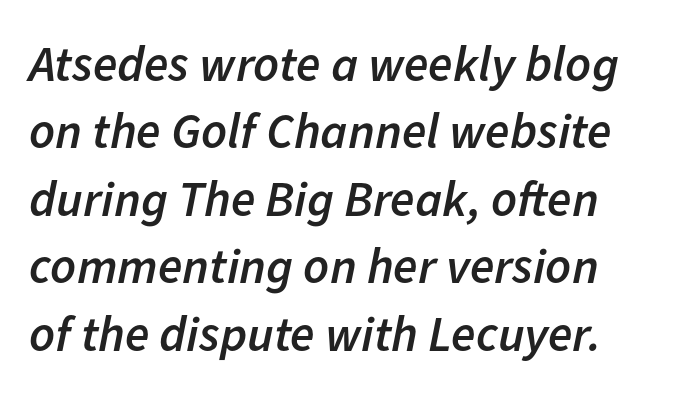
{"italic": "yes", "lean": "right", "slant_degrees": 11, "bold": "semi", "weight": "semibold", "width": "normal", "stroke_contrast": "low", "x_height": "medium", "monospaced": "no", "underline": "no", "line_spacing": "normal", "line_spacing_ratio": 1.35, "letter_spacing": "normal", "letter_spacing_em": 0.0, "glyph_px": 50}
